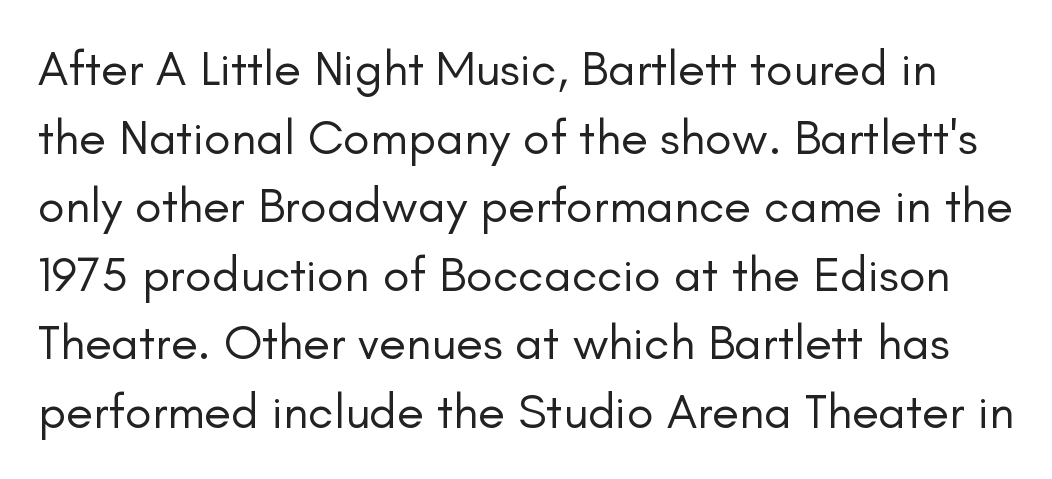
The face used here is proportionally spaced, like ordinary book or web type. Observe the absence of serifs on each vertical stroke in this sample. Line spacing here is normal. Clear beneath every line of the passage. The specimen reads as upright at a glance. The passage shown is not bold in any degree.
